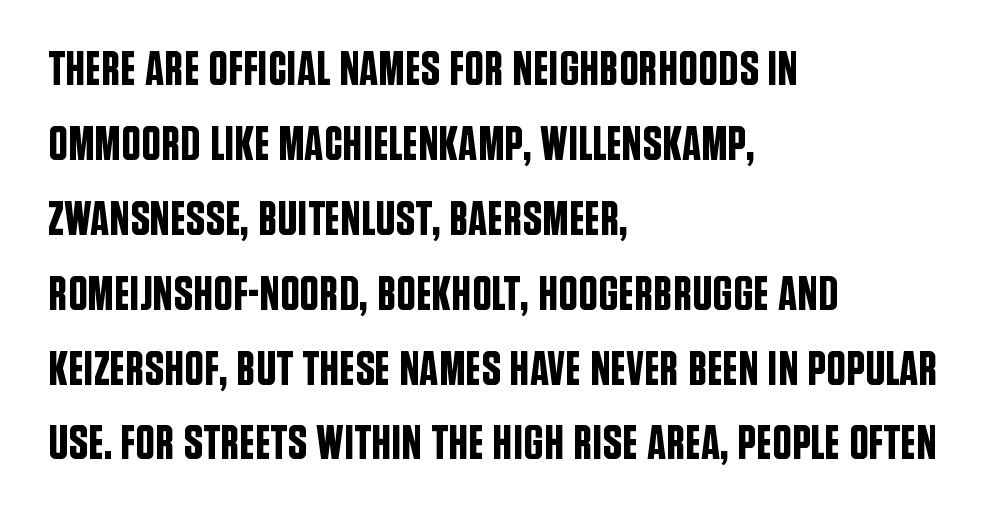
Italic? Not at all — the glyphs are vertical. Normally led — the rows are evenly, conventionally spaced. Spacing verdict: proportional, widths tailored to each character. Serifs: no, the terminals of the letterforms are clean.
